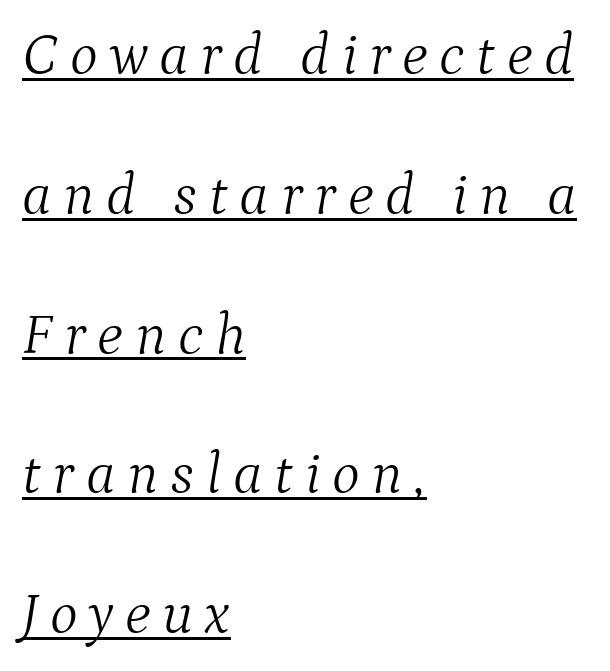
Q: Is the text bold? A: No.
Q: Is the text italic (slanted)? A: Yes, it leans right by about 9 degrees.
Q: Is the typeface a serif or a sans-serif typeface? A: Serif.
Q: Is the text underlined? A: Yes.
Q: How is the paragraph aligned? A: Left-aligned.
Q: Is the spacing between letters normal or unusually wide? A: Unusually wide.
Q: Is the spacing between lines tight, normal or loose? A: Loose.
Q: Width (condensed, normal, or wide)? A: Normal.
Q: Stroke contrast? A: Medium.
Q: x-height? A: Medium.
Q: Monospaced? A: No.
